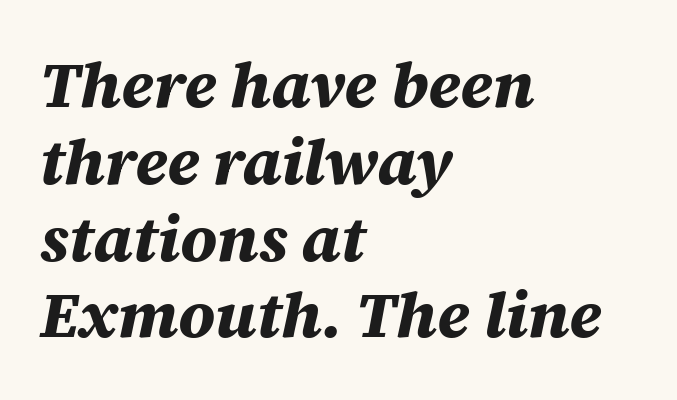
{"italic": "yes", "lean": "right", "slant_degrees": 12, "bold": "yes", "weight": "bold", "width": "normal", "stroke_contrast": "medium", "x_height": "large", "monospaced": "no", "underline": "no", "align": "left", "line_spacing_ratio": 1.2, "letter_spacing": "normal", "letter_spacing_em": 0.0, "glyph_px": 64}
